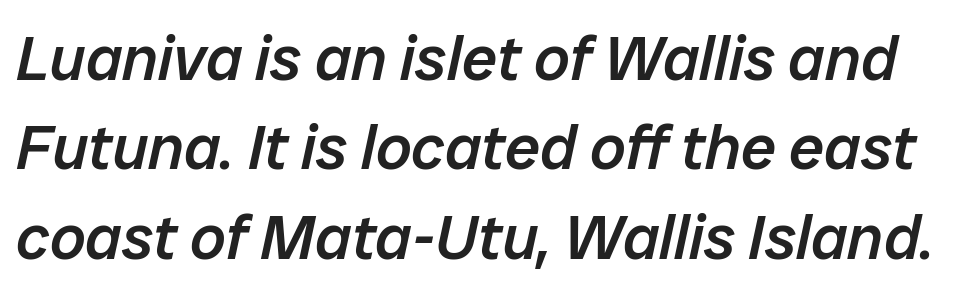
{"italic": "yes", "lean": "right", "slant_degrees": 12, "bold": "semi", "weight": "semibold", "width": "normal", "stroke_contrast": "low", "x_height": "medium", "monospaced": "no", "underline": "no", "line_spacing": "normal", "line_spacing_ratio": 1.42, "letter_spacing": "normal", "letter_spacing_em": 0.0, "glyph_px": 63}
